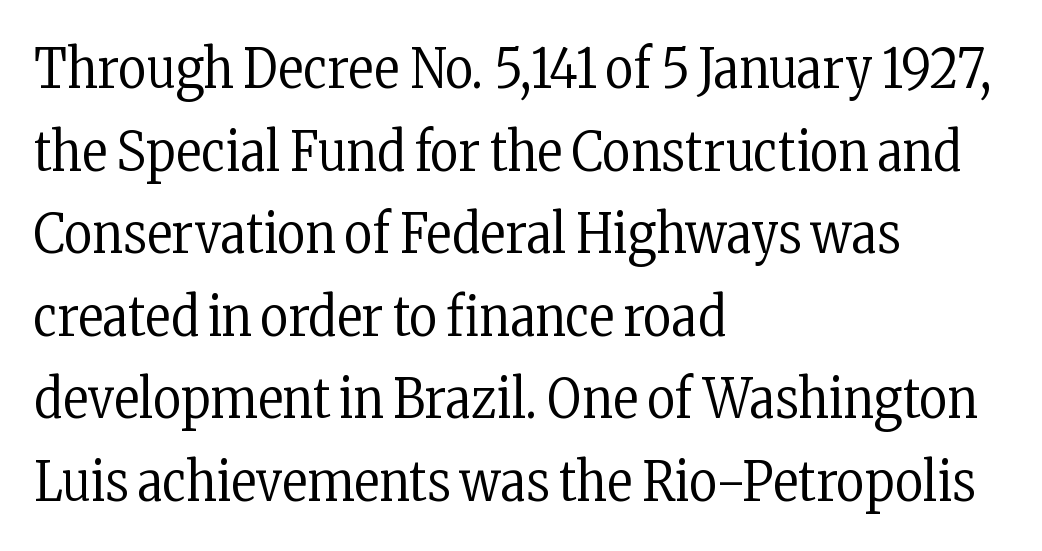
Q: Is the text bold? A: No.
Q: Is the text italic (slanted)? A: No, it is upright.
Q: Is the typeface a serif or a sans-serif typeface? A: Serif.
Q: Is the text underlined? A: No.
Q: How is the paragraph aligned? A: Left-aligned.
Q: Is the spacing between letters normal or unusually wide? A: Normal.
Q: Is the spacing between lines tight, normal or loose? A: Normal.
Q: Width (condensed, normal, or wide)? A: Condensed.
Q: Stroke contrast? A: Low.
Q: x-height? A: Medium.
Q: Monospaced? A: No.
